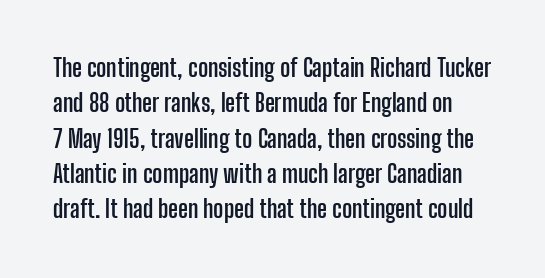
{"italic": "no", "bold": "yes", "underline": "no", "line_spacing": "normal", "line_spacing_ratio": 1.47, "letter_spacing": "normal", "letter_spacing_em": 0.0, "glyph_px": 24}
